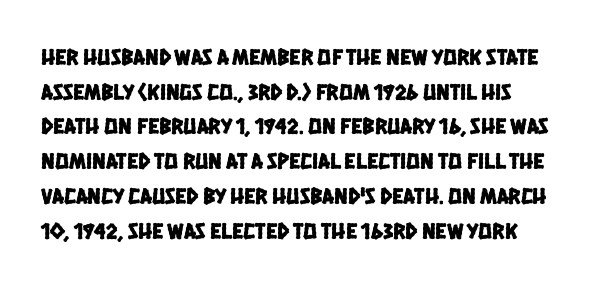
Inter-character spacing is left at the font's built-in metrics. The rendering uses a moderate line-height, typical for paragraphs. Plain, unruled lines of type. The typesetter chose a ragged-right arrangement here.
